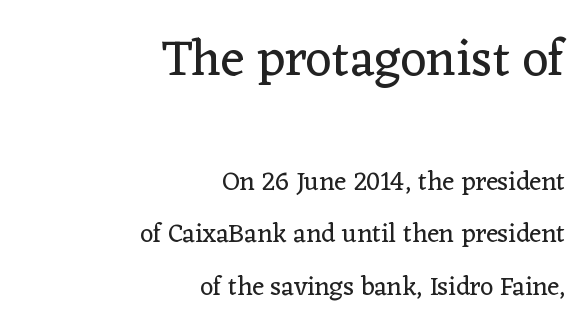
{"serif": "yes", "italic": "no", "bold": "no", "weight": "regular", "width": "normal", "stroke_contrast": "low", "x_height": "medium", "monospaced": "no", "underline": "no", "align": "right", "line_spacing": "loose", "line_spacing_ratio": 2.02, "letter_spacing": "normal", "letter_spacing_em": 0.0, "larger_block": "first", "size_ratio": 1.96, "glyph_px": 51}
